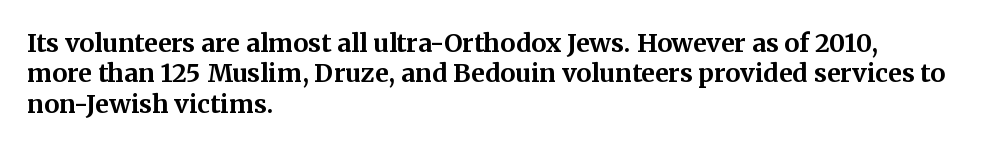
The image shows 25 px bold type, upright; set left-aligned, line spacing 1.22x, normal letter spacing, not underlined.
